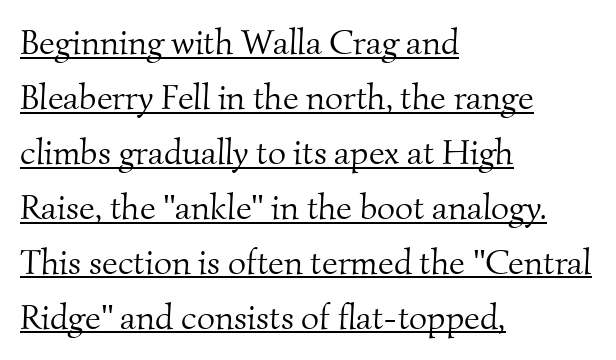
{"serif": "yes", "bold": "no", "weight": "light", "width": "normal", "stroke_contrast": "medium", "x_height": "small", "monospaced": "no", "underline": "yes", "align": "left", "line_spacing": "normal", "line_spacing_ratio": 1.57, "letter_spacing": "normal", "letter_spacing_em": 0.0, "glyph_px": 35}
